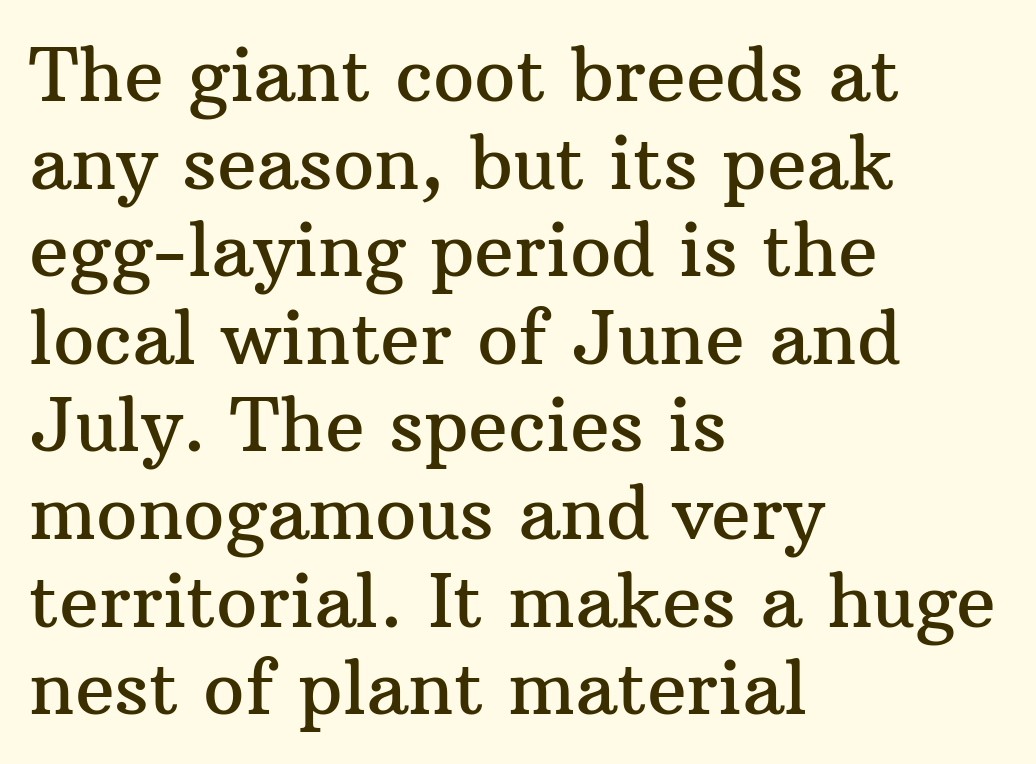
The image shows 73 px serif type, upright; set left-aligned, line spacing 1.2x, normal letter spacing, not underlined; medium stroke contrast and a medium x-height.
